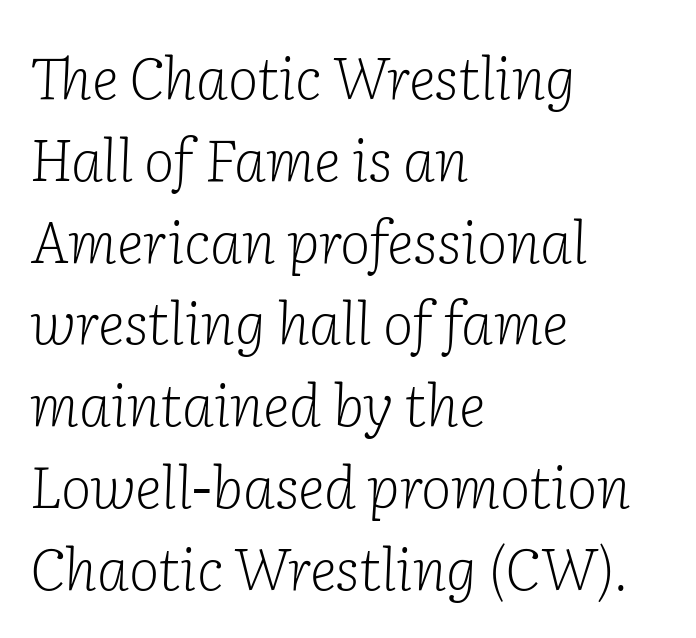
Letters have the restrained weight of plain body copy at most. Alignment: flush left. Posture: slanted. Do the characters align in a grid? No, the font is proportional. Nothing unusual about the tracking: characters are spaced as the font intends.
